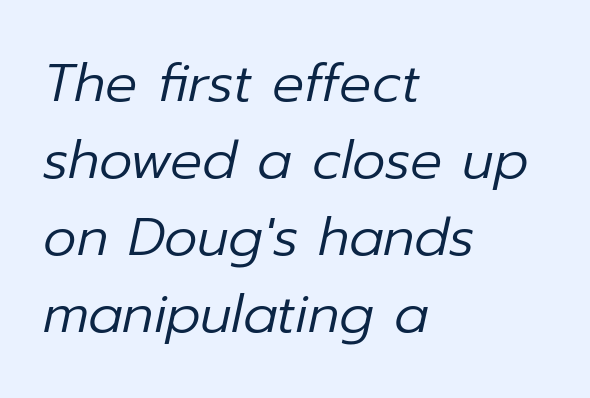
Q: Is the text bold? A: No.
Q: Is the text italic (slanted)? A: Yes, it leans right by about 12 degrees.
Q: Is the text underlined? A: No.
Q: How is the paragraph aligned? A: Left-aligned.
Q: Is the spacing between letters normal or unusually wide? A: Normal.
Q: Is the spacing between lines tight, normal or loose? A: Normal.
Q: Width (condensed, normal, or wide)? A: Normal.
Q: Stroke contrast? A: Low.
Q: x-height? A: Medium.
Q: Monospaced? A: No.
